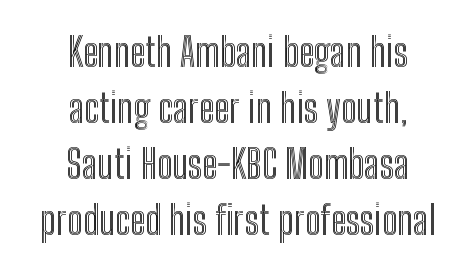
{"italic": "no", "width": "condensed", "x_height": "medium", "monospaced": "no", "underline": "no", "align": "center", "line_spacing": "normal", "line_spacing_ratio": 1.4, "letter_spacing": "normal", "letter_spacing_em": 0.0, "glyph_px": 40}
